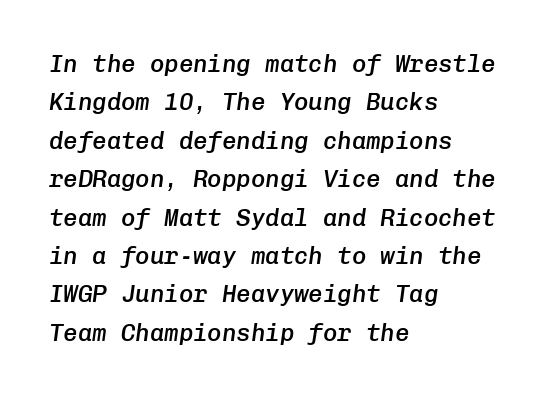
Q: Is the text bold? A: Semi-bold.
Q: Is the text italic (slanted)? A: Yes, it leans right by about 8 degrees.
Q: Is the text underlined? A: No.
Q: How is the paragraph aligned? A: Left-aligned.
Q: Is the spacing between letters normal or unusually wide? A: Normal.
Q: Is the spacing between lines tight, normal or loose? A: Normal.
